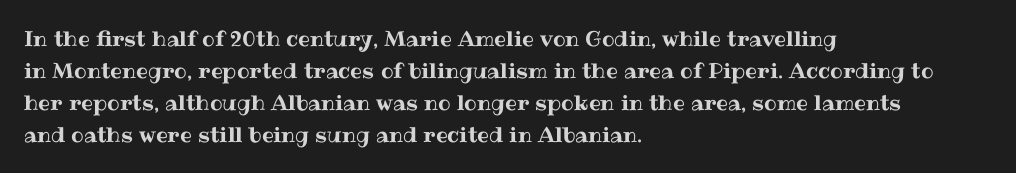
The image shows 21 px text type, upright; set left-aligned, normal line spacing (1.52x), normal letter spacing, not underlined.
